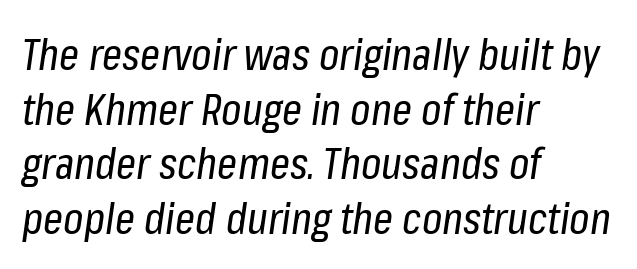
{"italic": "yes", "lean": "right", "slant_degrees": 8, "bold": "no", "weight": "regular", "width": "condensed", "stroke_contrast": "low", "x_height": "medium", "monospaced": "no", "underline": "no", "align": "left", "line_spacing_ratio": 1.24, "letter_spacing": "normal", "letter_spacing_em": 0.0, "glyph_px": 44}
